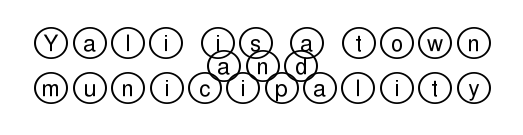
The image shows 22 px text type, upright; set centered, tight line spacing (1.03x), unusually wide letter spacing (+0.2 em), not underlined.
